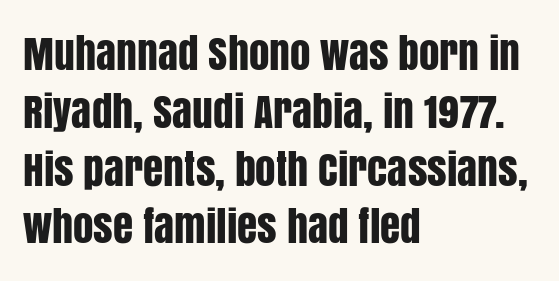
The image shows 41 px condensed sans-serif type, upright; set left-aligned, normal line spacing (1.41x), normal letter spacing, not underlined; low stroke contrast and a large x-height.
